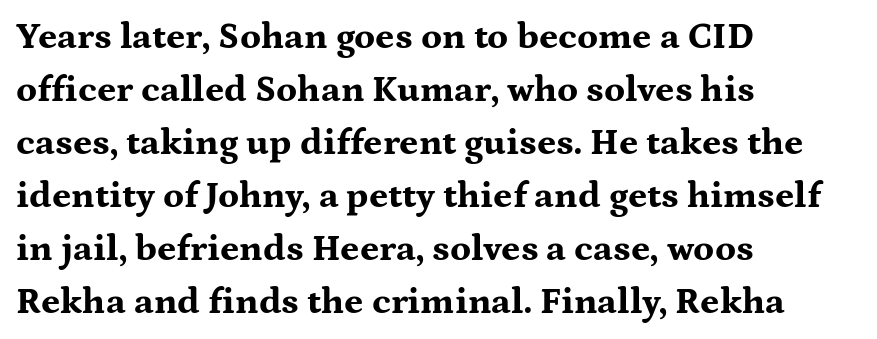
No extra tracking has been applied to these lines. Which margin do the lines hug? The left one — the right edge is uneven. You can tell from the footed stems that serif type was used. These lines carry a lot of weight — the face is fully bold. Whoever set this chose a conventional vertical rhythm. The type sits square on the baseline with zero lean.
